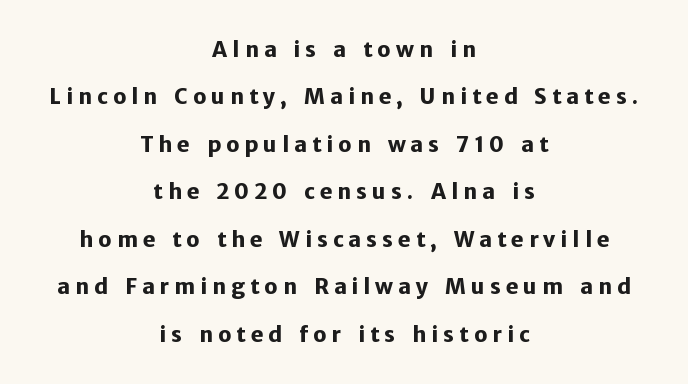
{"italic": "no", "bold": "yes", "underline": "no", "align": "center", "line_spacing": "loose", "line_spacing_ratio": 2.26, "letter_spacing": "wide", "letter_spacing_em": 0.24, "glyph_px": 21}
